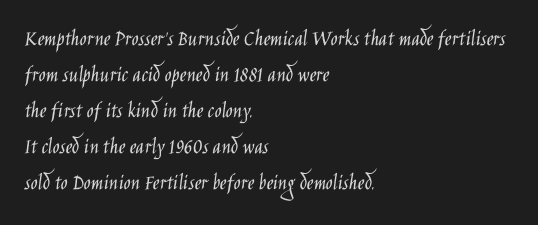
The foot of each line stays bare and open. The gaps between neighbouring characters are ordinary and unremarkable. A normal amount of white space separates one row of letters from the next. Typeset ragged right — the left edge is the straight one. Is the stroke heavy? The answer is a plain regular-or-lighter.
